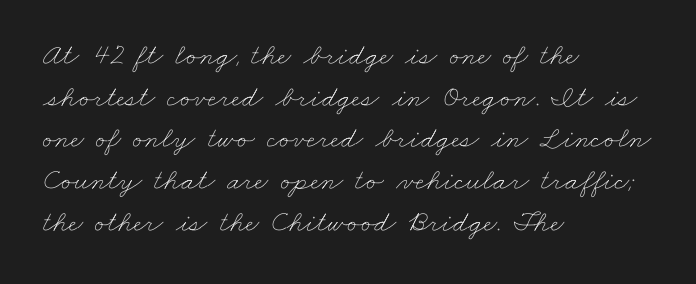
What's the leading like? Ordinary, nothing unusual. Proportional: the letters do not fall into vertical columns. The strokes are not fattened; the text isn't bold. Each row of text sits above clean, open space. The face used here is rendered with its standard letterfit. The rendering anchors every line to the left-hand side.
